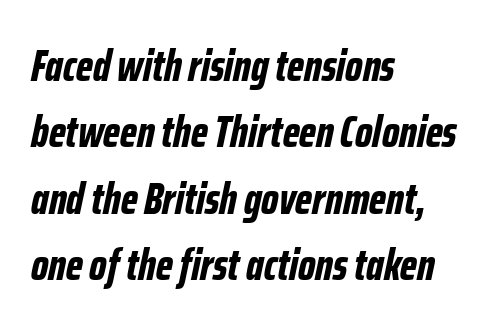
{"italic": "yes", "lean": "right", "slant_degrees": 12, "bold": "yes", "weight": "bold", "width": "condensed", "stroke_contrast": "low", "x_height": "medium", "monospaced": "no", "underline": "no", "align": "left", "line_spacing": "normal", "line_spacing_ratio": 1.51, "letter_spacing": "normal", "letter_spacing_em": 0.0, "glyph_px": 44}
